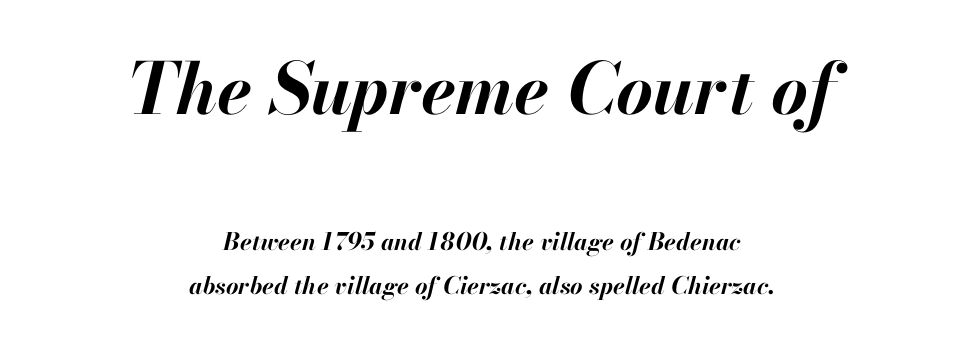
{"italic": "yes", "lean": "right", "slant_degrees": 13, "bold": "yes", "weight": "bold", "width": "normal", "stroke_contrast": "high", "x_height": "small", "monospaced": "no", "underline": "no", "align": "center", "line_spacing_ratio": 1.86, "letter_spacing": "normal", "letter_spacing_em": 0.0, "larger_block": "first", "size_ratio": 2.96, "glyph_px": 71}
